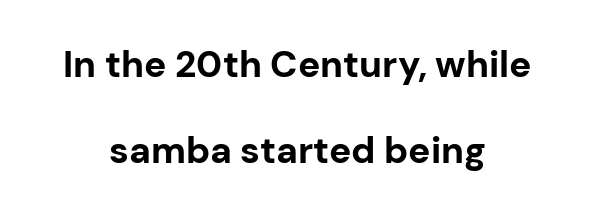
Q: Is the text bold? A: Yes.
Q: Is the text italic (slanted)? A: No, it is upright.
Q: Is the typeface a serif or a sans-serif typeface? A: Sans-serif.
Q: Is the text underlined? A: No.
Q: How is the paragraph aligned? A: Centered.
Q: Is the spacing between letters normal or unusually wide? A: Normal.
Q: Is the spacing between lines tight, normal or loose? A: Loose.
Q: Width (condensed, normal, or wide)? A: Normal.
Q: Stroke contrast? A: Low.
Q: x-height? A: Medium.
Q: Monospaced? A: No.
